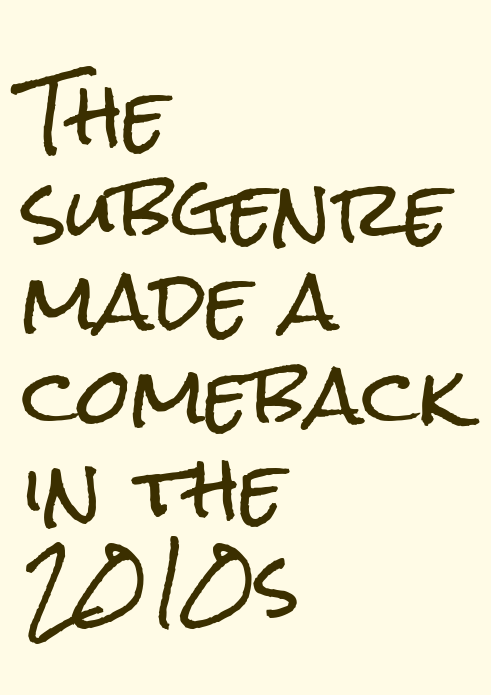
Q: Is the text italic (slanted)? A: No, it is upright.
Q: Is the typeface a serif or a sans-serif typeface? A: Sans-serif.
Q: Is the text underlined? A: No.
Q: How is the paragraph aligned? A: Left-aligned.
Q: Is the spacing between letters normal or unusually wide? A: Normal.
Q: Width (condensed, normal, or wide)? A: Condensed.
Q: Stroke contrast? A: Low.
Q: x-height? A: Medium.
Q: Monospaced? A: No.
